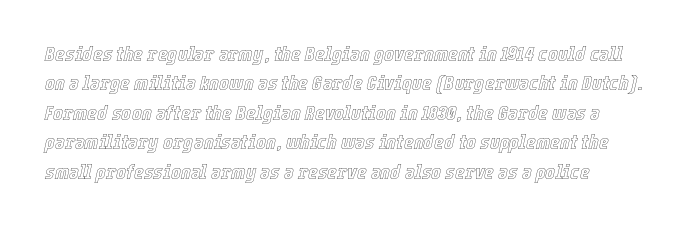
Q: Is the text italic (slanted)? A: Yes, it leans right by about 12 degrees.
Q: Is the text underlined? A: No.
Q: Is the spacing between letters normal or unusually wide? A: Normal.
Q: Is the spacing between lines tight, normal or loose? A: Normal.
